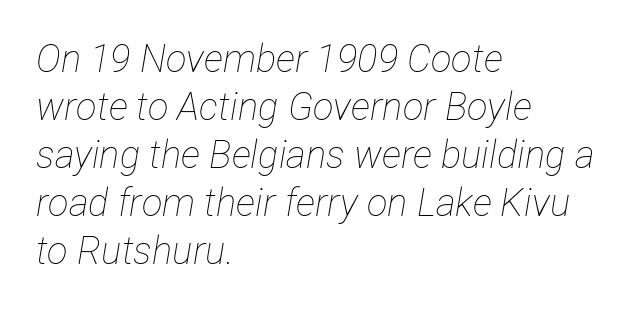
The words here are not underlined. Alignment: flush left. Think of a printed novel: that variable character pitch is what you see here. In terms of leading, this rendering sits right in the middle.
